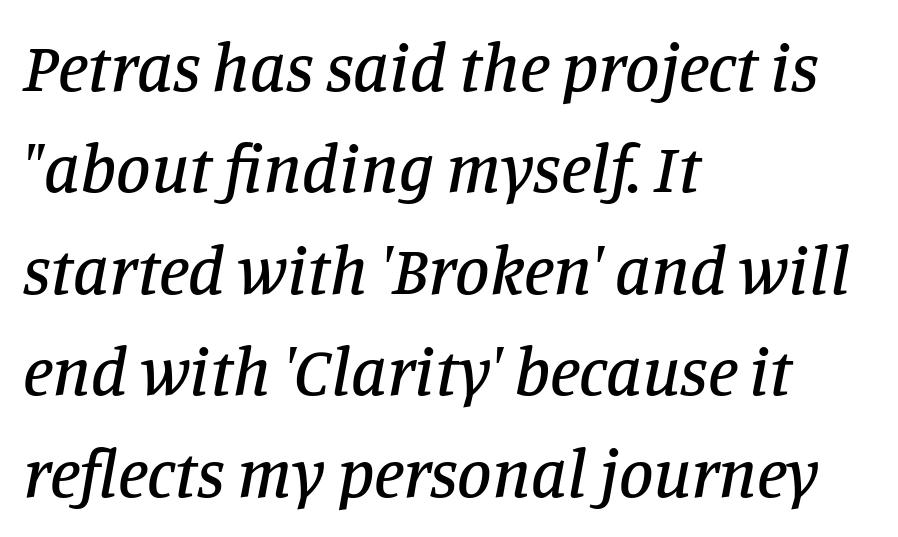
{"serif": "yes", "italic": "yes", "lean": "right", "slant_degrees": 11, "width": "normal", "stroke_contrast": "low", "x_height": "large", "monospaced": "no", "underline": "no", "align": "left", "line_spacing": "normal", "line_spacing_ratio": 1.47, "letter_spacing": "normal", "letter_spacing_em": 0.0, "glyph_px": 69}
